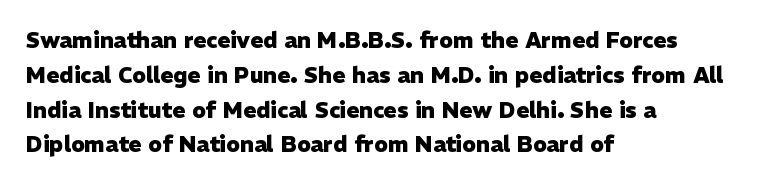
One-word summary of the alignment: left. Characters remain perfectly vertical along every line. Words float on clear page, feet unadorned. Look at the tracking — it's just the regular setting, nothing added.
